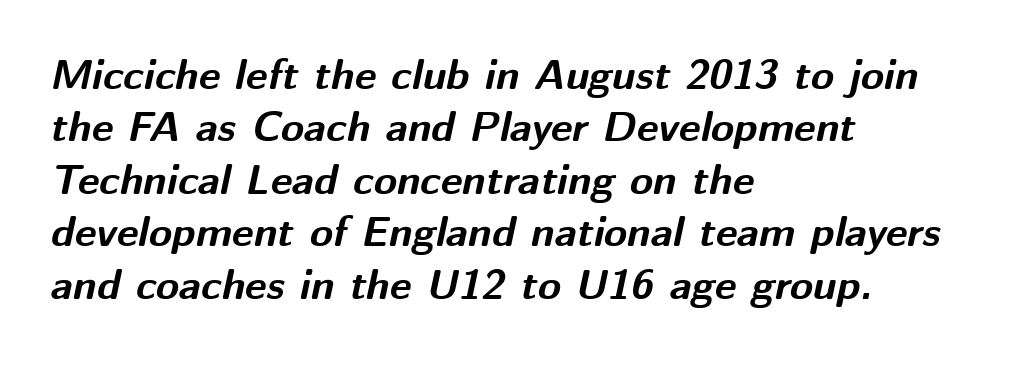
Do the characters align in a grid? No, the font is proportional. Does the leading feel generous? No, just average. The lettering tilts uniformly, giving the passage an italic look. Heavy, bold letterforms. Clear beneath every line of the passage.
